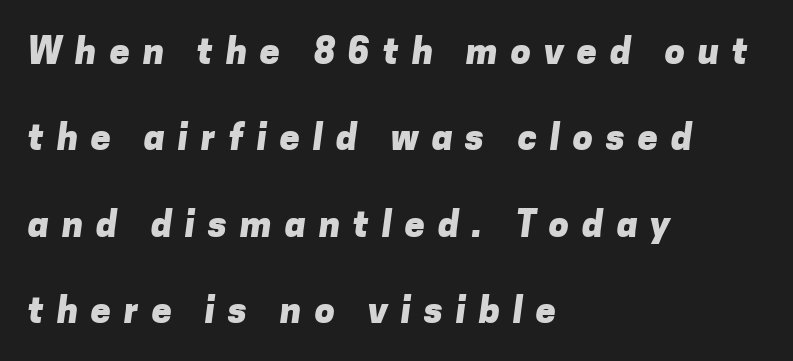
Q: Is the text bold? A: Yes.
Q: Is the typeface a serif or a sans-serif typeface? A: Sans-serif.
Q: Is the text underlined? A: No.
Q: How is the paragraph aligned? A: Left-aligned.
Q: Is the spacing between letters normal or unusually wide? A: Unusually wide.
Q: Is the spacing between lines tight, normal or loose? A: Loose.
Q: Width (condensed, normal, or wide)? A: Normal.
Q: Stroke contrast? A: Low.
Q: x-height? A: Medium.
Q: Monospaced? A: No.
